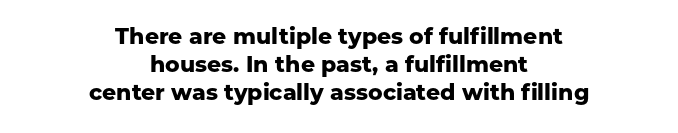
Nope, not italic — everything's standing straight. Letter spacing: default. Chunky letters — that's bold for sure. Where is the straight margin? There isn't one; the lines are centered. The glyphs are unaccompanied by any horizontal stroke below them.
